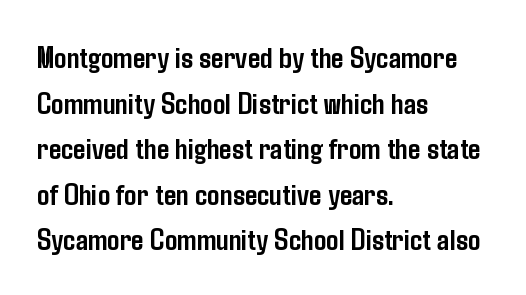
{"serif": "no", "italic": "no", "bold": "yes", "weight": "semibold", "width": "condensed", "stroke_contrast": "low", "x_height": "medium", "monospaced": "no", "underline": "no", "align": "left", "line_spacing": "normal", "line_spacing_ratio": 1.47, "letter_spacing": "normal", "letter_spacing_em": 0.0, "glyph_px": 31}
